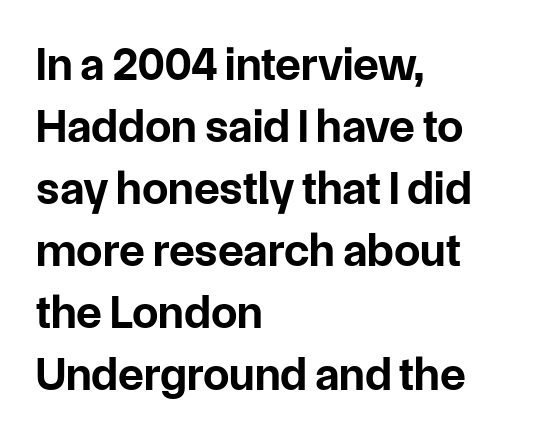
{"serif": "no", "italic": "no", "bold": "yes", "weight": "bold", "width": "normal", "stroke_contrast": "low", "x_height": "medium", "monospaced": "no", "underline": "no", "align": "left", "line_spacing": "normal", "line_spacing_ratio": 1.32, "letter_spacing": "normal", "letter_spacing_em": 0.0, "glyph_px": 47}
